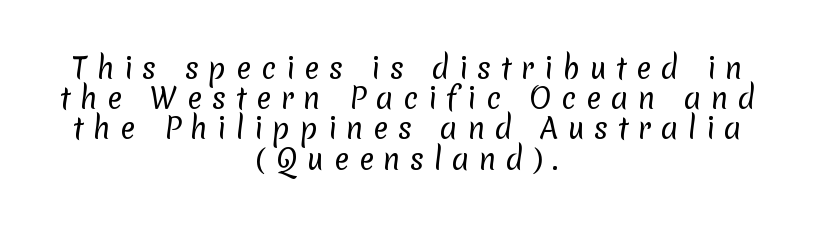
{"serif": "no", "bold": "no", "weight": "regular", "width": "normal", "stroke_contrast": "low", "x_height": "medium", "monospaced": "no", "underline": "no", "align": "center", "line_spacing": "tight", "line_spacing_ratio": 1.08, "letter_spacing": "wide", "letter_spacing_em": 0.34, "glyph_px": 28}
